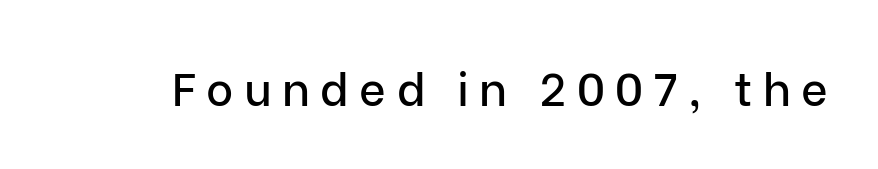
The image shows 46 px sans-serif type, upright; set unusually wide letter spacing (+0.23 em), not underlined; low stroke contrast and a medium x-height.
